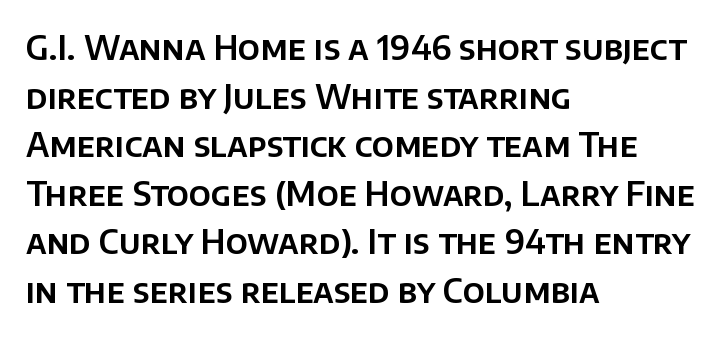
Q: Is the text italic (slanted)? A: No, it is upright.
Q: Is the typeface a serif or a sans-serif typeface? A: Sans-serif.
Q: Is the text underlined? A: No.
Q: How is the paragraph aligned? A: Left-aligned.
Q: Is the spacing between letters normal or unusually wide? A: Normal.
Q: Is the spacing between lines tight, normal or loose? A: Normal.
Q: Width (condensed, normal, or wide)? A: Normal.
Q: Stroke contrast? A: Low.
Q: x-height? A: Large.
Q: Monospaced? A: No.
